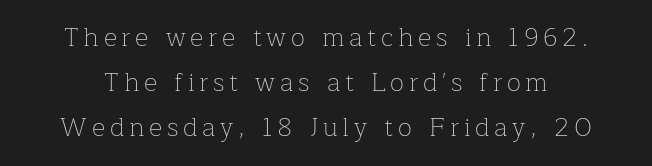
A quiet, ordinary-to-light weight characterises the typeface. Line starts and ends both wander, symmetrically. The typography opts for an upright posture over an oblique one. Nobody drew a line under any word here.
